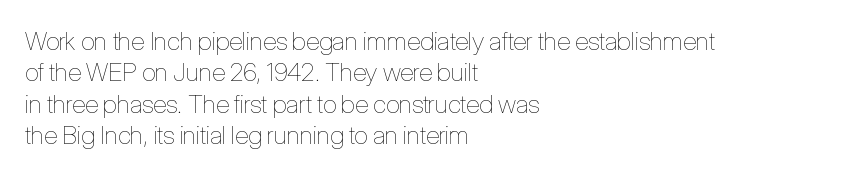
The image shows 25 px text type, upright; set left-aligned, normal line spacing (1.26x), normal letter spacing, not underlined.
